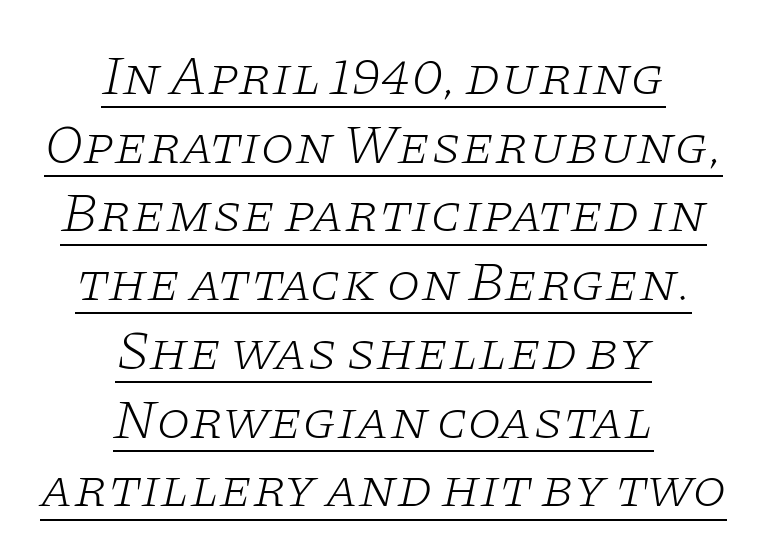
{"serif": "yes", "italic": "yes", "lean": "right", "slant_degrees": 11, "bold": "no", "weight": "light", "width": "wide", "stroke_contrast": "low", "x_height": "large", "monospaced": "no", "underline": "yes", "align": "center", "line_spacing": "normal", "line_spacing_ratio": 1.25, "letter_spacing": "normal", "letter_spacing_em": 0.0, "glyph_px": 55}
